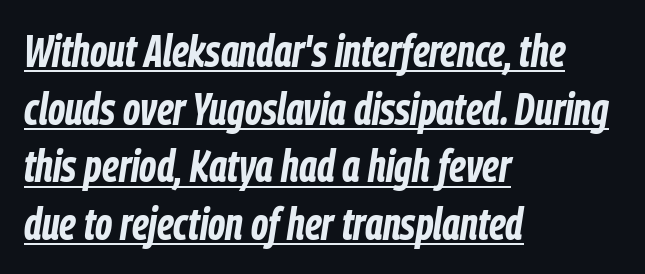
{"italic": "yes", "lean": "right", "slant_degrees": 9, "bold": "yes", "weight": "bold", "width": "condensed", "stroke_contrast": "low", "x_height": "medium", "monospaced": "no", "underline": "yes", "align": "left", "line_spacing": "normal", "line_spacing_ratio": 1.31, "letter_spacing": "normal", "letter_spacing_em": 0.0, "glyph_px": 44}
